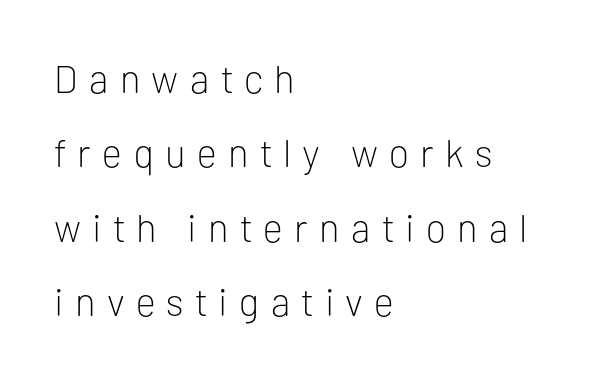
The image shows 39 px light sans-serif type, upright; set left-aligned, loose line spacing (1.91x), unusually wide letter spacing (+0.29 em), not underlined; low stroke contrast and a medium x-height.
